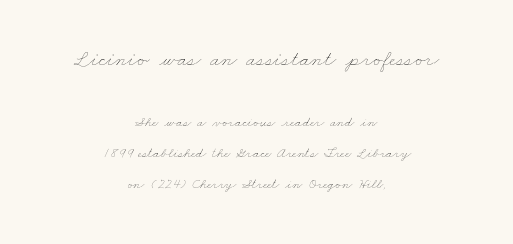
In CSS terms this would be text-align: center. The words here are not underlined. In terms of letterspacing, this is plain default setting. Heft: none added — not bold. Block one is the big one; block two sits smaller underneath. If you measured baseline to baseline, you'd find a long distance.
